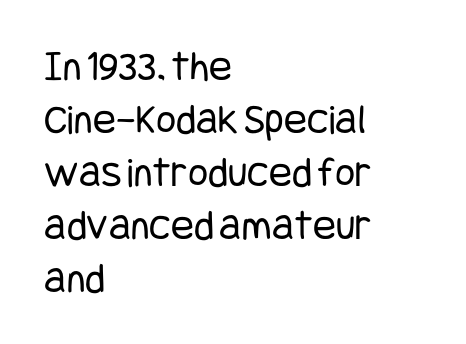
The image shows 43 px regular-weight, condensed sans-serif type, upright; set left-aligned, line spacing 1.23x, normal letter spacing, not underlined; low stroke contrast and a large x-height.
